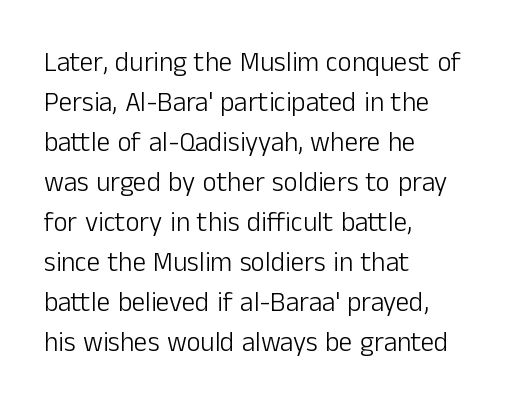
Q: Is the text bold? A: No.
Q: Is the text italic (slanted)? A: No, it is upright.
Q: Is the text underlined? A: No.
Q: How is the paragraph aligned? A: Left-aligned.
Q: Is the spacing between letters normal or unusually wide? A: Normal.
Q: Is the spacing between lines tight, normal or loose? A: Normal.
